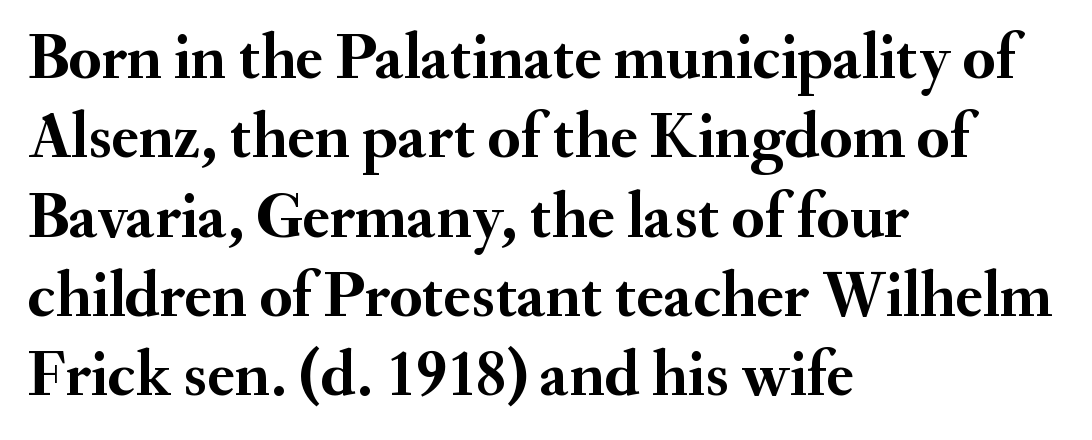
The image shows 65 px semibold serif type, upright; set left-aligned, line spacing 1.22x, normal letter spacing, not underlined; medium stroke contrast and a small x-height.
